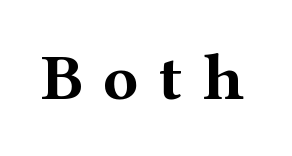
Serifs: yes, visible at the terminals of the letterforms. Heavy, bold letterforms. Just letters on the line, the space beneath them empty. The typography opts for an upright posture over an oblique one. What stands out about the letter spacing? Its width — letters are far apart.
